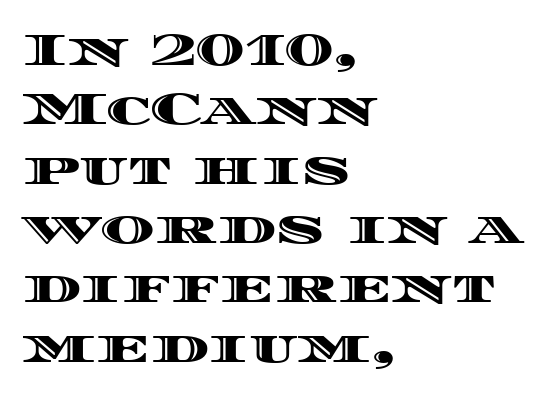
The image shows 46 px wide type, upright; set left-aligned, normal line spacing (1.29x), normal letter spacing, not underlined; a large x-height.
